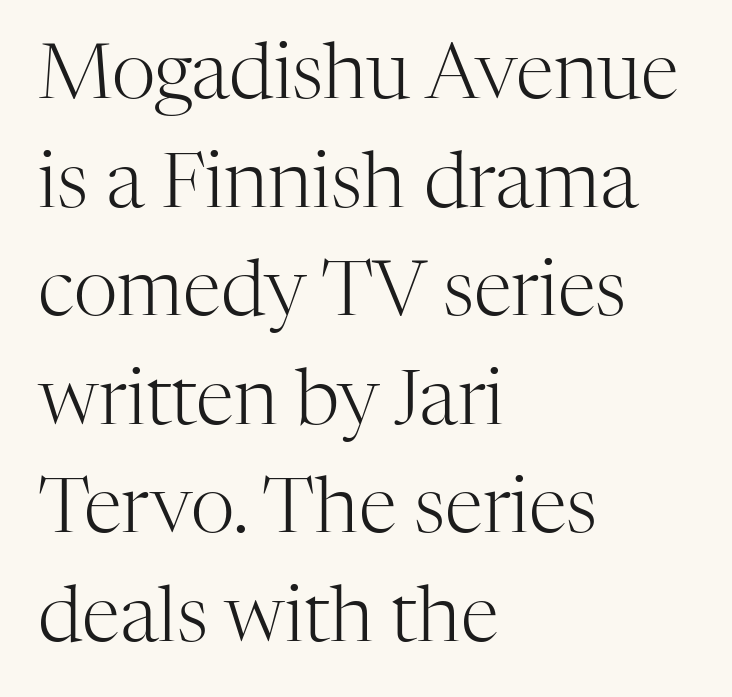
Q: Is the text bold? A: No.
Q: Is the text italic (slanted)? A: No, it is upright.
Q: Is the typeface a serif or a sans-serif typeface? A: Serif.
Q: Is the text underlined? A: No.
Q: How is the paragraph aligned? A: Left-aligned.
Q: Is the spacing between letters normal or unusually wide? A: Normal.
Q: Is the spacing between lines tight, normal or loose? A: Normal.
Q: Width (condensed, normal, or wide)? A: Normal.
Q: Stroke contrast? A: High.
Q: x-height? A: Medium.
Q: Monospaced? A: No.
